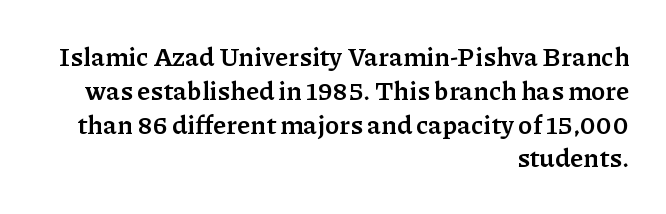
{"italic": "no", "bold": "yes", "underline": "no", "align": "right", "line_spacing": "normal", "line_spacing_ratio": 1.3, "letter_spacing": "normal", "letter_spacing_em": 0.0, "glyph_px": 26}
